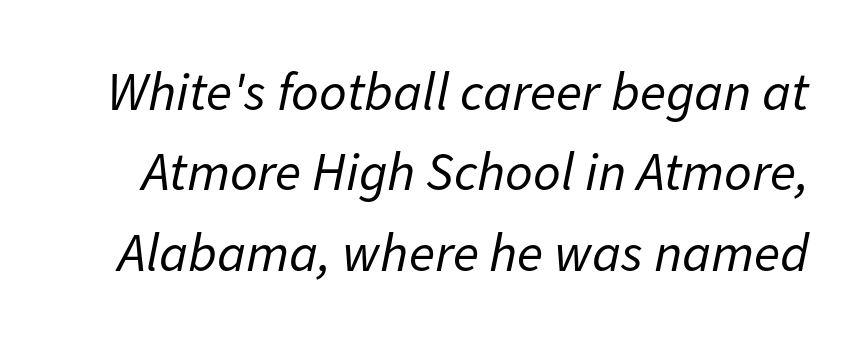
Q: Is the text bold? A: No.
Q: Is the text italic (slanted)? A: Yes, it leans right by about 11 degrees.
Q: Is the text underlined? A: No.
Q: Is the spacing between letters normal or unusually wide? A: Normal.
Q: Is the spacing between lines tight, normal or loose? A: Normal.
Q: Width (condensed, normal, or wide)? A: Normal.
Q: Stroke contrast? A: Low.
Q: x-height? A: Medium.
Q: Monospaced? A: No.
